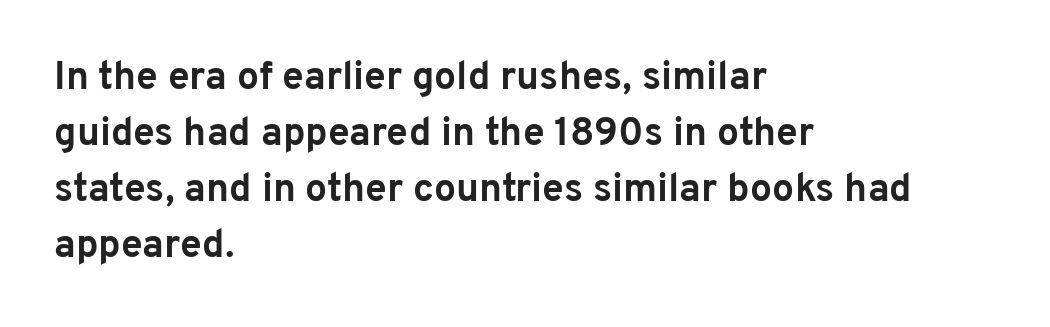
Q: Is the text bold? A: Yes.
Q: Is the text italic (slanted)? A: No, it is upright.
Q: Is the typeface a serif or a sans-serif typeface? A: Sans-serif.
Q: Is the text underlined? A: No.
Q: How is the paragraph aligned? A: Left-aligned.
Q: Is the spacing between letters normal or unusually wide? A: Normal.
Q: Is the spacing between lines tight, normal or loose? A: Normal.
Q: Width (condensed, normal, or wide)? A: Normal.
Q: Stroke contrast? A: Low.
Q: x-height? A: Medium.
Q: Monospaced? A: No.
